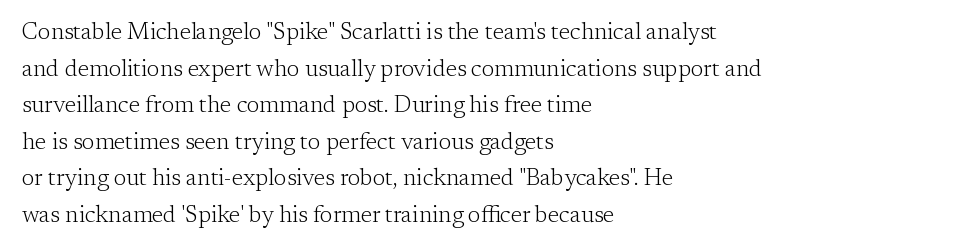
Q: Is the text bold? A: No.
Q: Is the text italic (slanted)? A: No, it is upright.
Q: Is the text underlined? A: No.
Q: How is the paragraph aligned? A: Left-aligned.
Q: Is the spacing between letters normal or unusually wide? A: Normal.
Q: Is the spacing between lines tight, normal or loose? A: Normal.
